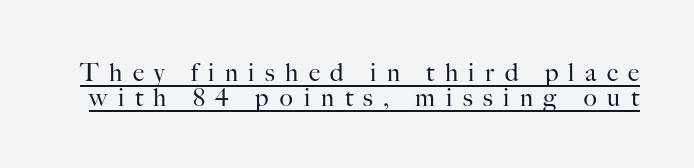
The image shows 25 px text type, upright; set tight line spacing (1.0x), unusually wide letter spacing (+0.42 em), underlined.
